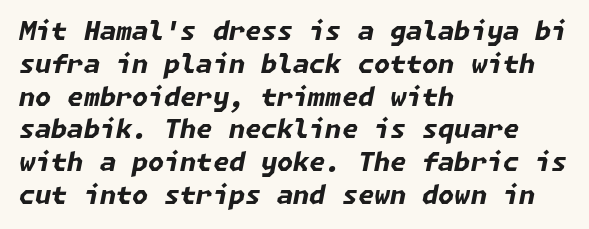
Horizontally, the lines are justified to the leading edge only. The words here are not underlined. The rows are spaced the way most documents space them. Glyph-to-glyph distance matches everyday printed text.
